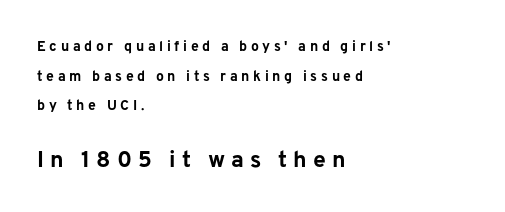
Q: Is the text bold? A: Yes.
Q: Is the text italic (slanted)? A: No, it is upright.
Q: Is the text underlined? A: No.
Q: How is the paragraph aligned? A: Left-aligned.
Q: Is the spacing between letters normal or unusually wide? A: Unusually wide.
Q: Is the spacing between lines tight, normal or loose? A: Loose.
Q: Which block of text is set in a larger size, the first (top) or the second (bottom)? A: The second (bottom) one.
